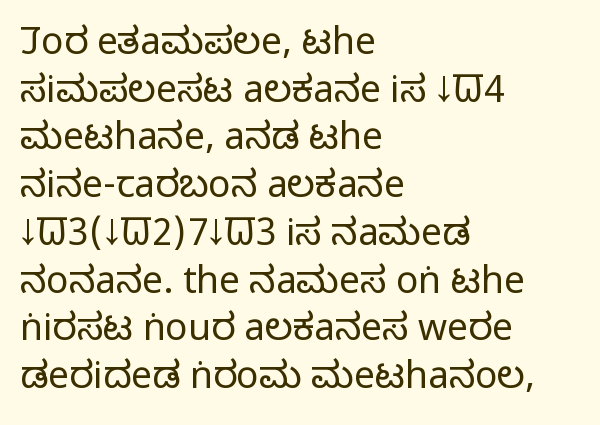
Q: Is the text bold? A: No.
Q: Is the text italic (slanted)? A: No, it is upright.
Q: Is the typeface a serif or a sans-serif typeface? A: Sans-serif.
Q: Is the text underlined? A: No.
Q: How is the paragraph aligned? A: Left-aligned.
Q: Is the spacing between letters normal or unusually wide? A: Normal.
Q: Is the spacing between lines tight, normal or loose? A: Normal.
Q: Width (condensed, normal, or wide)? A: Condensed.
Q: Stroke contrast? A: Low.
Q: x-height? A: Large.
Q: Monospaced? A: No.
